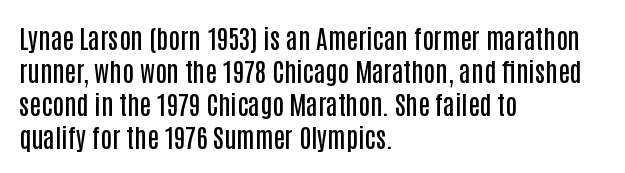
The image shows 26 px text type, upright; set left-aligned, normal line spacing (1.27x), normal letter spacing, not underlined.
